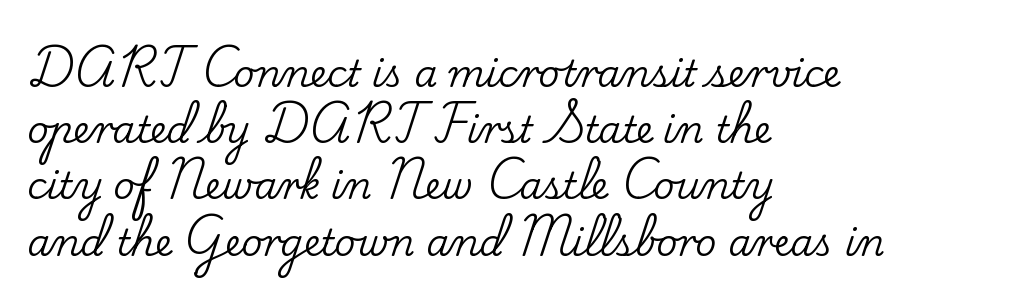
Q: Is the text italic (slanted)? A: Yes.
Q: Is the typeface a serif or a sans-serif typeface? A: Serif.
Q: Is the text underlined? A: No.
Q: How is the paragraph aligned? A: Left-aligned.
Q: Is the spacing between letters normal or unusually wide? A: Normal.
Q: Is the spacing between lines tight, normal or loose? A: Normal.
Q: Width (condensed, normal, or wide)? A: Normal.
Q: Stroke contrast? A: Low.
Q: x-height? A: Small.
Q: Monospaced? A: No.
